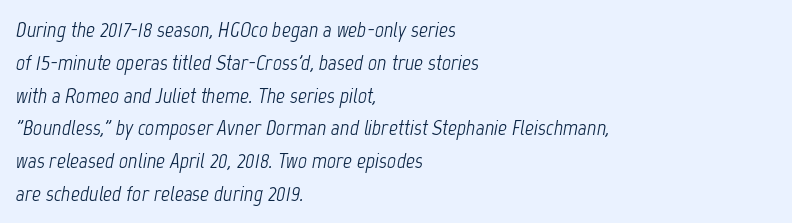
Q: Is the text bold? A: No.
Q: Is the text italic (slanted)? A: Yes, it leans right by about 12 degrees.
Q: Is the text underlined? A: No.
Q: How is the paragraph aligned? A: Left-aligned.
Q: Is the spacing between letters normal or unusually wide? A: Normal.
Q: Is the spacing between lines tight, normal or loose? A: Normal.
